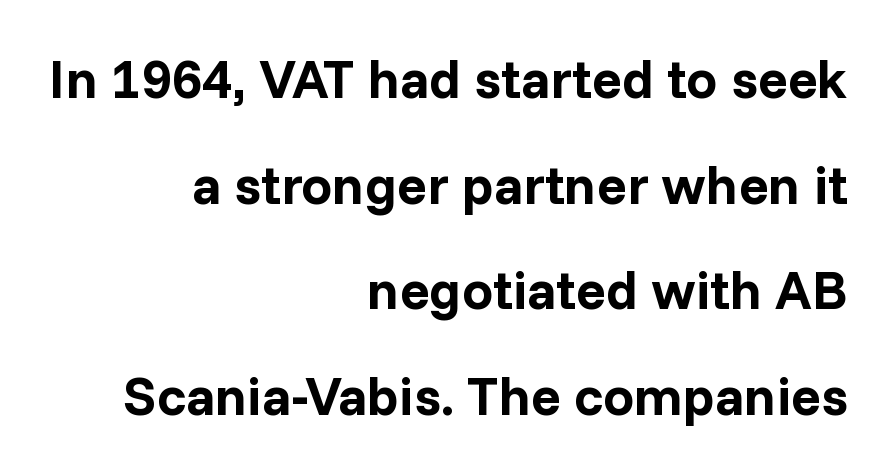
{"serif": "no", "italic": "no", "bold": "yes", "weight": "bold", "width": "normal", "stroke_contrast": "low", "x_height": "medium", "monospaced": "no", "underline": "no", "align": "right", "line_spacing": "loose", "line_spacing_ratio": 1.92, "letter_spacing": "normal", "letter_spacing_em": 0.0, "glyph_px": 55}
